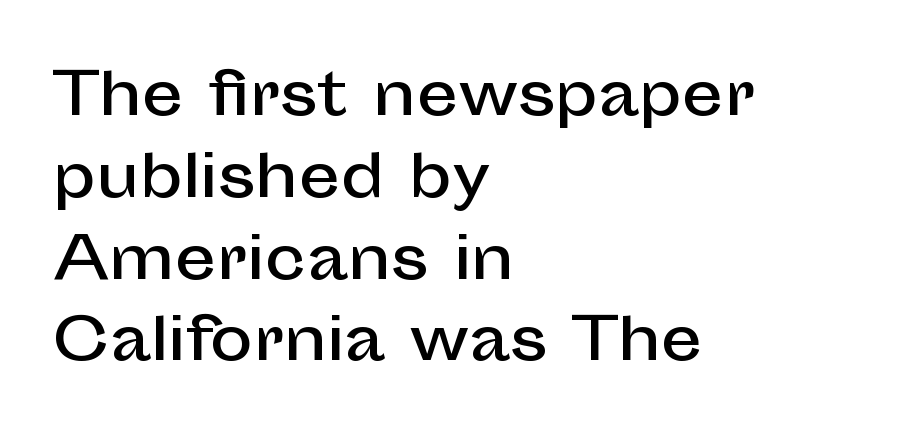
Line starts are locked; line ends wander. Any mark beneath the type? The region is blank. This sample keeps an unexceptional amount of space between lines. The gaps between neighbouring characters are ordinary and unremarkable. A typesetter would call this proportional, since set widths differ per character.
